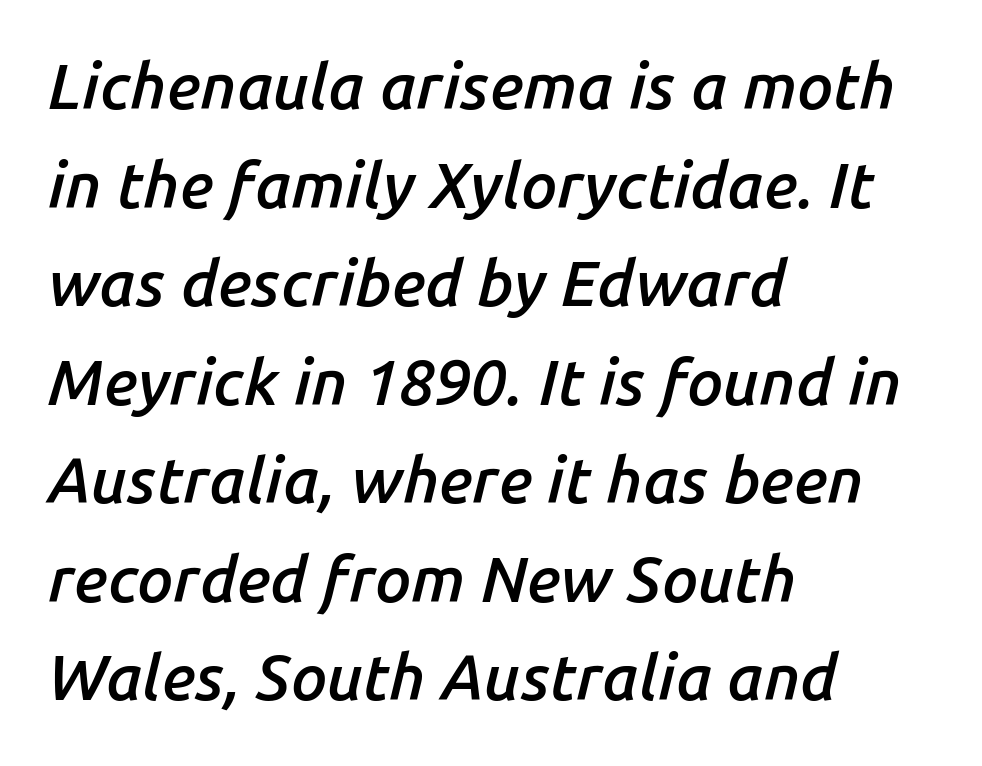
Q: Is the text bold? A: Semi-bold.
Q: Is the text italic (slanted)? A: Yes, it leans right by about 14 degrees.
Q: Is the text underlined? A: No.
Q: How is the paragraph aligned? A: Left-aligned.
Q: Is the spacing between letters normal or unusually wide? A: Normal.
Q: Is the spacing between lines tight, normal or loose? A: Normal.
Q: Width (condensed, normal, or wide)? A: Normal.
Q: Stroke contrast? A: Low.
Q: x-height? A: Medium.
Q: Monospaced? A: No.
